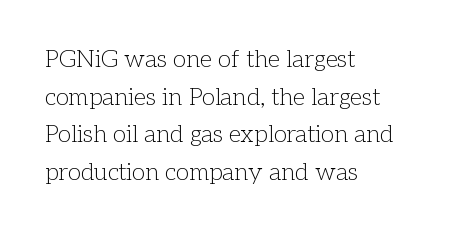
The image shows 24 px text type, upright; set left-aligned, normal line spacing (1.57x), normal letter spacing, not underlined.
